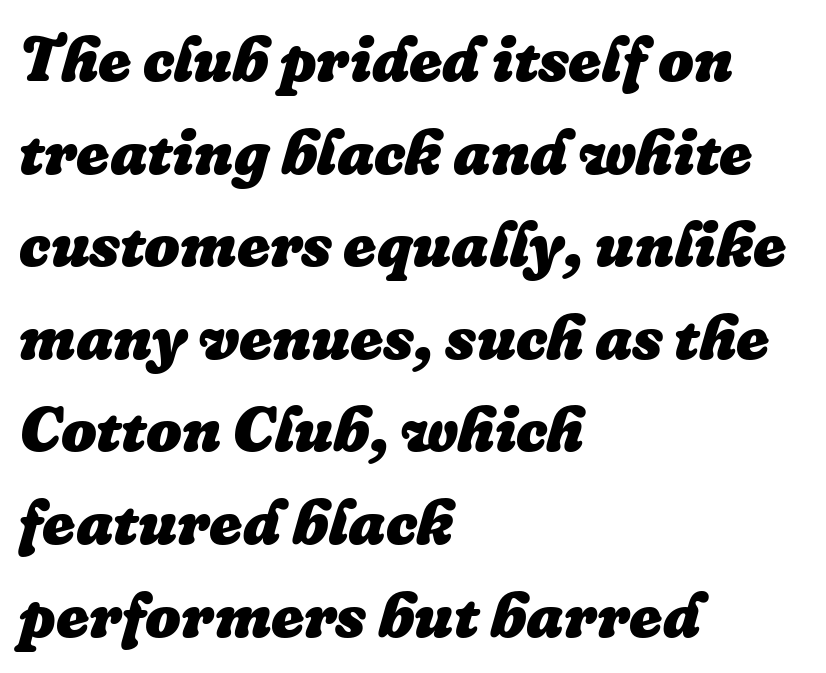
{"italic": "yes", "lean": "right", "slant_degrees": 16, "bold": "yes", "weight": "heavy", "width": "normal", "stroke_contrast": "low", "x_height": "medium", "monospaced": "no", "underline": "no", "align": "left", "line_spacing": "normal", "line_spacing_ratio": 1.47, "letter_spacing": "normal", "letter_spacing_em": 0.0, "glyph_px": 63}
